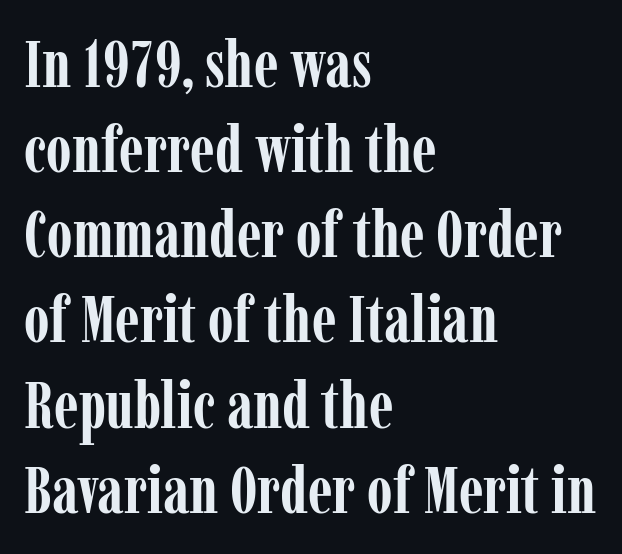
Q: Is the text bold? A: Yes.
Q: Is the text italic (slanted)? A: No, it is upright.
Q: Is the typeface a serif or a sans-serif typeface? A: Serif.
Q: Is the text underlined? A: No.
Q: How is the paragraph aligned? A: Left-aligned.
Q: Is the spacing between letters normal or unusually wide? A: Normal.
Q: Is the spacing between lines tight, normal or loose? A: Normal.
Q: Width (condensed, normal, or wide)? A: Condensed.
Q: Stroke contrast? A: Low.
Q: x-height? A: Medium.
Q: Monospaced? A: No.
